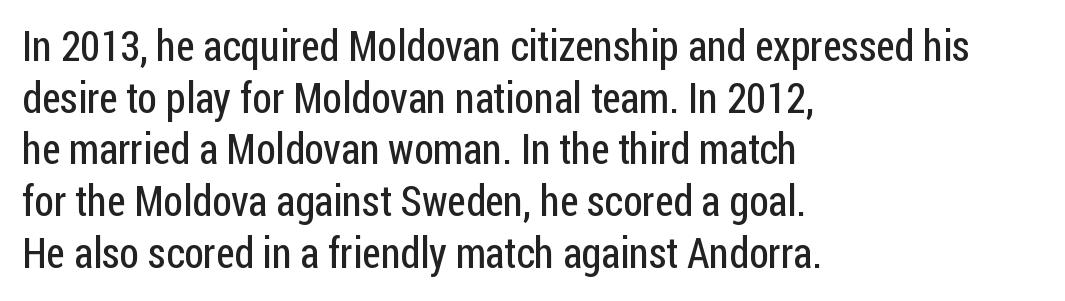
The image shows 42 px regular-weight, condensed sans-serif type, upright; set left-aligned, line spacing 1.23x, normal letter spacing, not underlined; low stroke contrast and a medium x-height.
